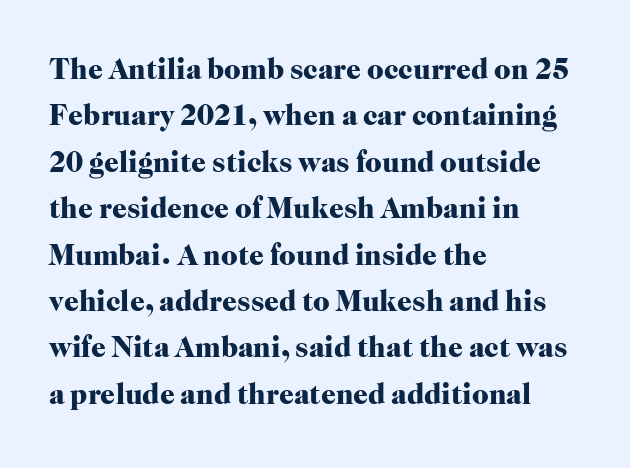
Reading down the block, your eye returns to a fixed left position each line. There is no visible air inserted between adjacent glyphs. The passage shown is typed in a proportional face where columns would drift. The area under the type is left untouched. Tall strokes in this sample are plumb rather than angled.
